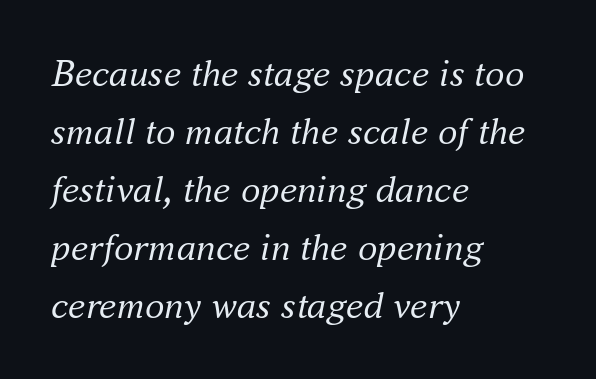
The image shows 39 px regular-weight serif type, italic (leaning right); set left-aligned, normal line spacing (1.49x), normal letter spacing, not underlined; medium stroke contrast and a small x-height.
